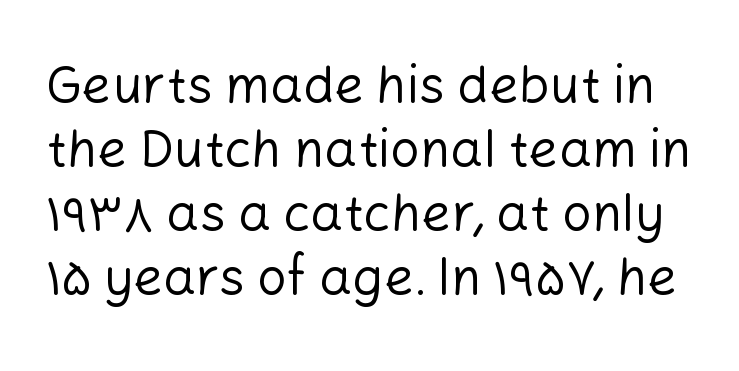
{"serif": "no", "italic": "no", "bold": "no", "weight": "regular", "width": "normal", "stroke_contrast": "low", "x_height": "medium", "monospaced": "no", "underline": "no", "line_spacing_ratio": 1.23, "letter_spacing": "normal", "letter_spacing_em": 0.0, "glyph_px": 52}
